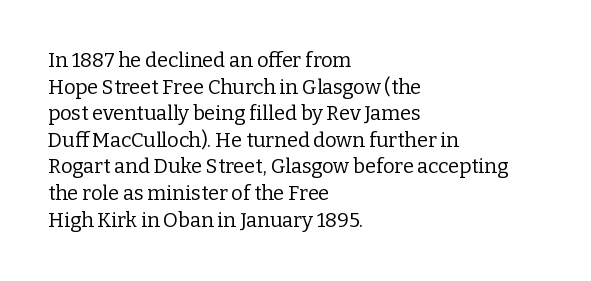
Does the copy run flush right? No — it runs flush left. The block of text has a typical density, with ordinary space between rows. This sample uses plain, unmodified letter spacing. The zone under the glyphs is completely vacant. A roman cut, with each character standing at attention. Stem width sits at or under what a default text font uses.
